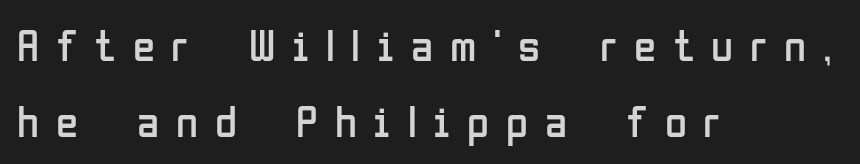
{"serif": "no", "italic": "no", "bold": "no", "weight": "regular", "width": "condensed", "stroke_contrast": "low", "x_height": "medium", "monospaced": "no", "underline": "no", "align": "left", "line_spacing": "normal", "line_spacing_ratio": 1.7, "letter_spacing": "wide", "letter_spacing_em": 0.37, "glyph_px": 45}
